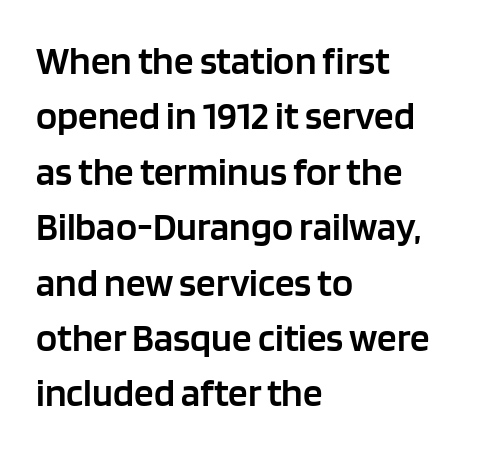
The face used here is rendered with its standard letterfit. The typeface chosen for these lines omits serifs. Only glyphs here, with clear space below each row. A typesetter would call this leading conventional body-copy spacing. Firm but not heavy-handed strokes: this text is semibold. The passage shown is typed in a proportional face where columns would drift.
